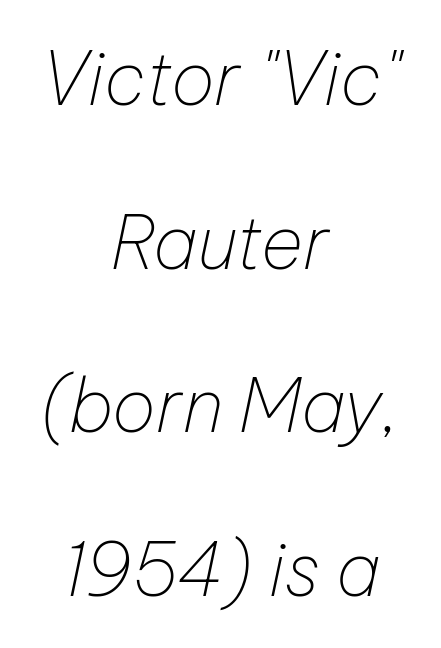
{"italic": "yes", "lean": "right", "slant_degrees": 12, "bold": "no", "weight": "thin", "width": "normal", "stroke_contrast": "low", "x_height": "medium", "monospaced": "no", "underline": "no", "align": "center", "line_spacing": "loose", "line_spacing_ratio": 2.24, "letter_spacing": "normal", "letter_spacing_em": 0.0, "glyph_px": 73}
